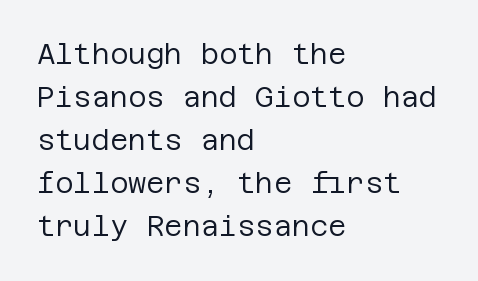
Glyph-to-glyph distance matches everyday printed text. Nobody drew a line under any word here. The lettering stays uniformly vertical, giving the passage a roman look. The vertical gap from one line to the next is medium. This sample is left-justified, so line endings fall wherever the words run out. This is not heavy type; no bold has been used.
